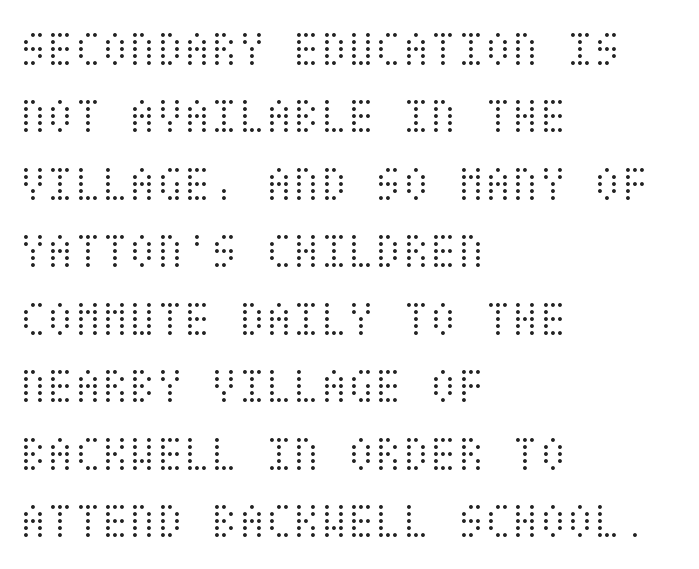
{"italic": "no", "bold": "no", "weight": "light", "width": "condensed", "stroke_contrast": "medium", "x_height": "large", "underline": "no", "align": "left", "line_spacing": "normal", "line_spacing_ratio": 1.35, "letter_spacing": "normal", "letter_spacing_em": 0.0, "glyph_px": 50}
